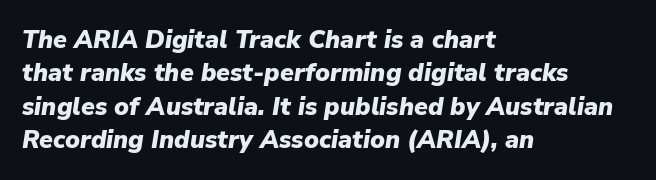
Q: Is the text bold? A: Yes.
Q: Is the text italic (slanted)? A: Yes, it leans right by about 9 degrees.
Q: Is the text underlined? A: No.
Q: How is the paragraph aligned? A: Left-aligned.
Q: Is the spacing between letters normal or unusually wide? A: Normal.
Q: Is the spacing between lines tight, normal or loose? A: Normal.
